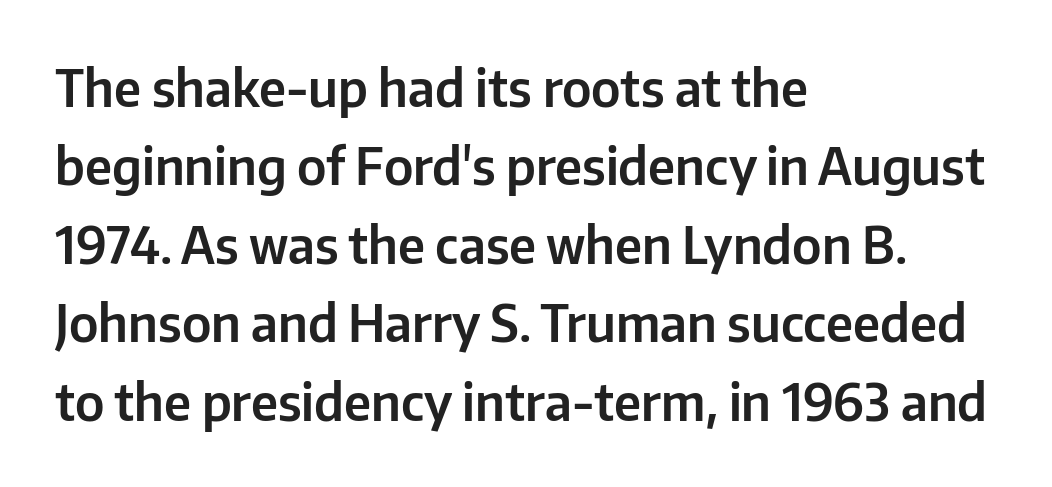
Posture: straight, roman, zero tilt. Note the varied advance widths — an 'i' is clearly narrower than an 'm'. Quick note: interline space is typical. The passage shown is not underscored anywhere. A student would call this left alignment; a typographer would say flush left, rag right.
